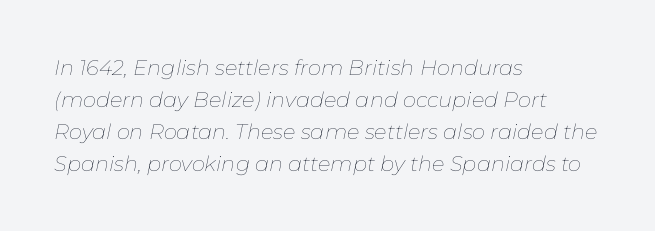
{"italic": "yes", "lean": "right", "slant_degrees": 11, "bold": "no", "underline": "no", "align": "left", "line_spacing": "normal", "line_spacing_ratio": 1.52, "letter_spacing": "normal", "letter_spacing_em": 0.0, "glyph_px": 21}
